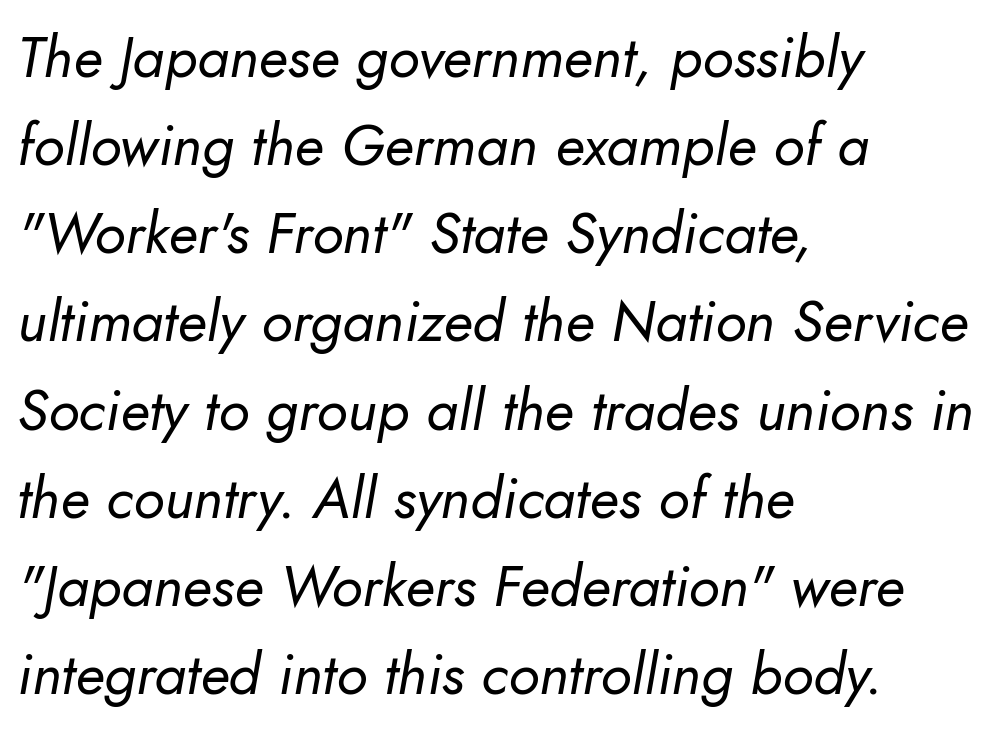
{"italic": "yes", "lean": "right", "slant_degrees": 10, "bold": "no", "weight": "regular", "width": "normal", "stroke_contrast": "low", "x_height": "small", "monospaced": "no", "underline": "no", "align": "left", "line_spacing": "normal", "line_spacing_ratio": 1.52, "letter_spacing": "normal", "letter_spacing_em": 0.0, "glyph_px": 58}
